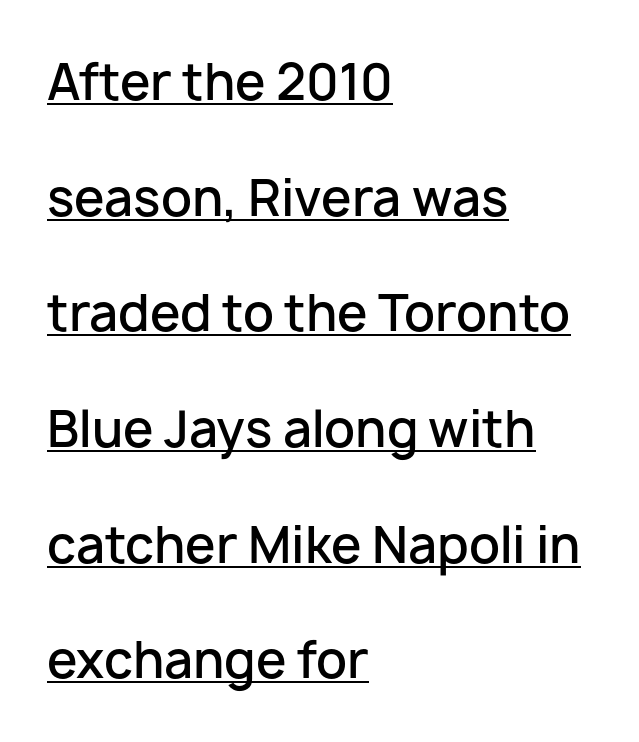
The image shows 49 px semibold sans-serif type, upright; set left-aligned, loose line spacing (2.36x), normal letter spacing, underlined; low stroke contrast and a medium x-height.
